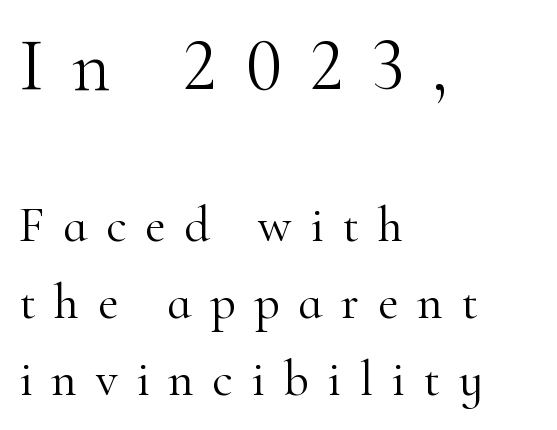
The image shows 75 px light serif type, upright; set left-aligned, normal line spacing (1.54x), unusually wide letter spacing (+0.37 em), not underlined; the first (top) block is 1.5x larger; high stroke contrast and a small x-height.
